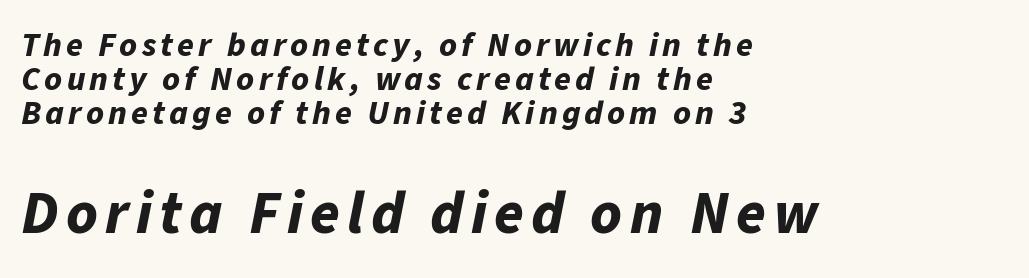
{"italic": "yes", "lean": "right", "slant_degrees": 11, "bold": "yes", "weight": "bold", "width": "normal", "stroke_contrast": "low", "x_height": "medium", "monospaced": "no", "underline": "no", "align": "left", "line_spacing": "tight", "line_spacing_ratio": 1.0, "larger_block": "second", "size_ratio": 1.76, "glyph_px": 60}
